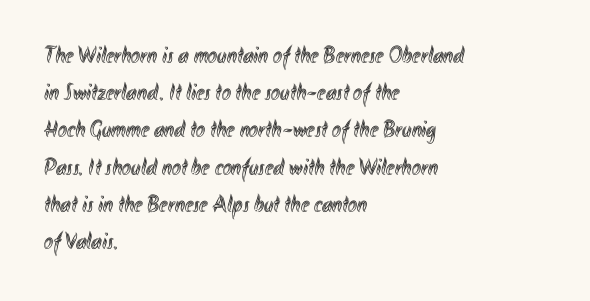
{"underline": "no", "align": "left", "line_spacing": "normal", "line_spacing_ratio": 1.55, "letter_spacing": "normal", "letter_spacing_em": 0.0, "glyph_px": 24}
